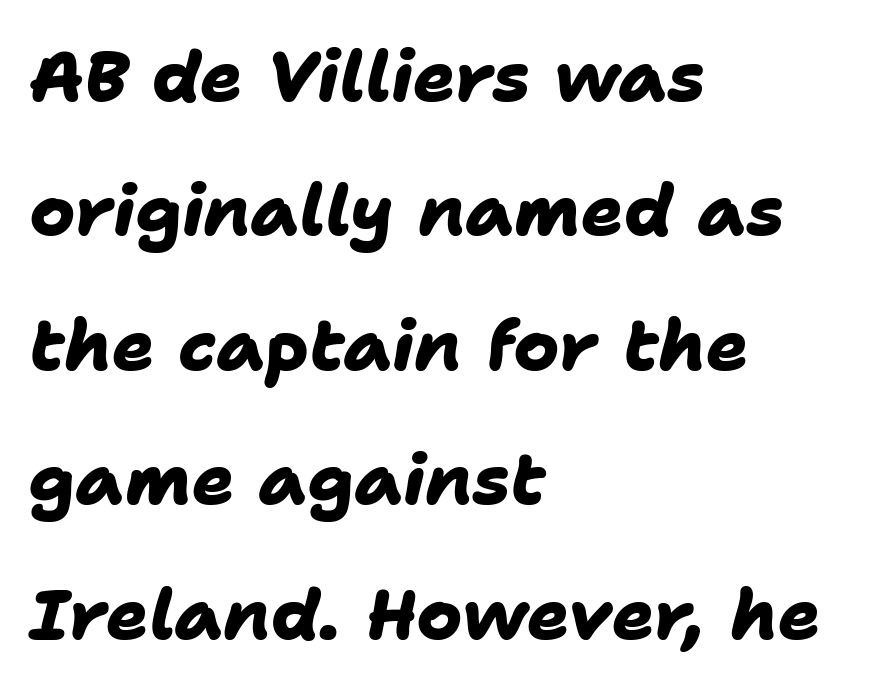
Check under the words: just untouched page. A classic flush-left, rag-right setting is used for this passage. The face used here has the dense, thick strokes of a bold. Spacing verdict: proportional, widths tailored to each character. The font family rendered here belongs to the sans-serif group.
